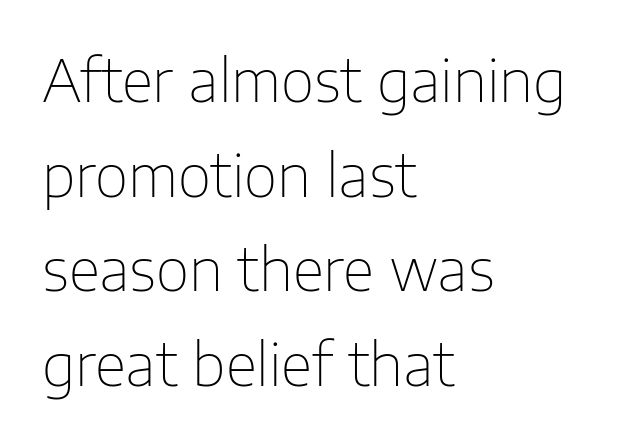
{"serif": "no", "italic": "no", "bold": "no", "weight": "thin", "width": "normal", "stroke_contrast": "low", "x_height": "medium", "monospaced": "no", "underline": "no", "align": "left", "line_spacing": "normal", "line_spacing_ratio": 1.63, "letter_spacing": "normal", "letter_spacing_em": 0.0, "glyph_px": 58}
